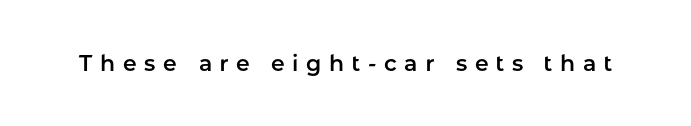
{"italic": "no", "underline": "no", "letter_spacing": "wide", "letter_spacing_em": 0.35, "glyph_px": 22}
